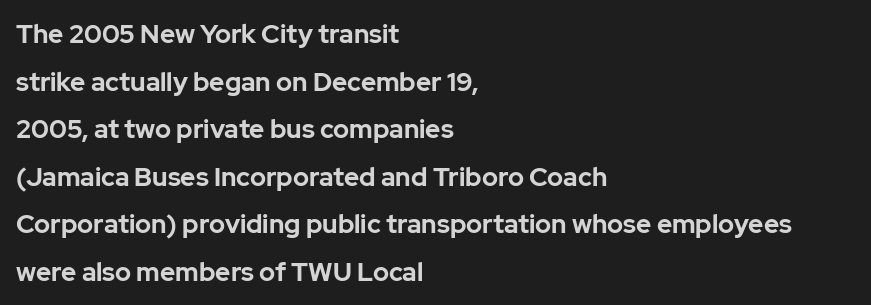
The image shows 26 px bold type, upright; set left-aligned, line spacing 1.83x, normal letter spacing, not underlined.
